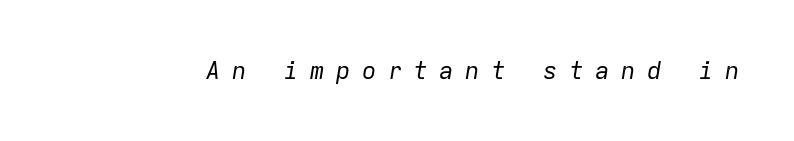
The rendering inserts visible extra space after every character. Would a proofreader flag this as italicized? Yes. Bold? No — there's no thickening of the strokes. Bare-footed words on every line.
